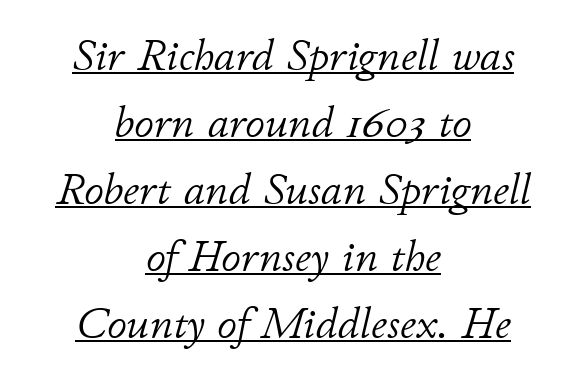
{"italic": "yes", "lean": "right", "slant_degrees": 11, "bold": "no", "weight": "light", "width": "normal", "stroke_contrast": "low", "x_height": "small", "monospaced": "no", "underline": "yes", "align": "center", "line_spacing": "normal", "line_spacing_ratio": 1.52, "letter_spacing": "normal", "letter_spacing_em": 0.0, "glyph_px": 44}
